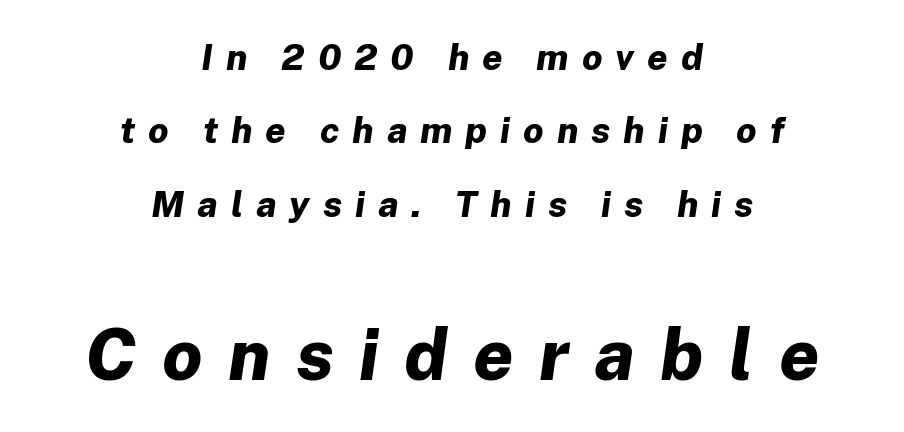
Vertical spacing — loose. Top chunk: small. Bottom chunk: large. Letters rest on an invisible, unmarked baseline. Looking at the ascenders, they clearly lean. The passage shown is typed in a proportional face where columns would drift. The letters are spread apart with noticeably loose tracking.
